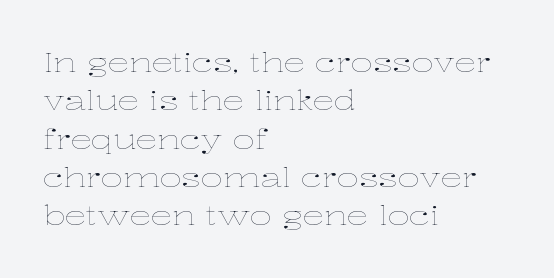
The image shows 27 px text type, upright; set left-aligned, normal line spacing (1.42x), normal letter spacing, not underlined.
